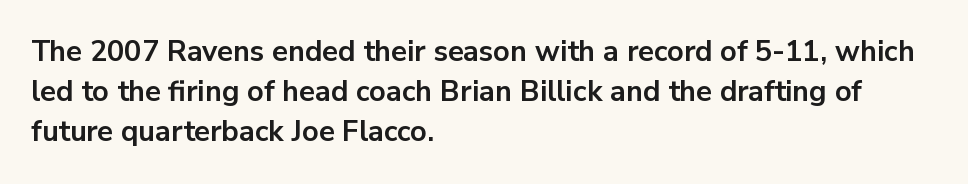
Q: Is the text bold? A: Yes.
Q: Is the text italic (slanted)? A: No, it is upright.
Q: Is the typeface a serif or a sans-serif typeface? A: Sans-serif.
Q: Is the text underlined? A: No.
Q: How is the paragraph aligned? A: Left-aligned.
Q: Is the spacing between letters normal or unusually wide? A: Normal.
Q: Is the spacing between lines tight, normal or loose? A: Normal.
Q: Width (condensed, normal, or wide)? A: Normal.
Q: Stroke contrast? A: Low.
Q: x-height? A: Medium.
Q: Monospaced? A: No.
